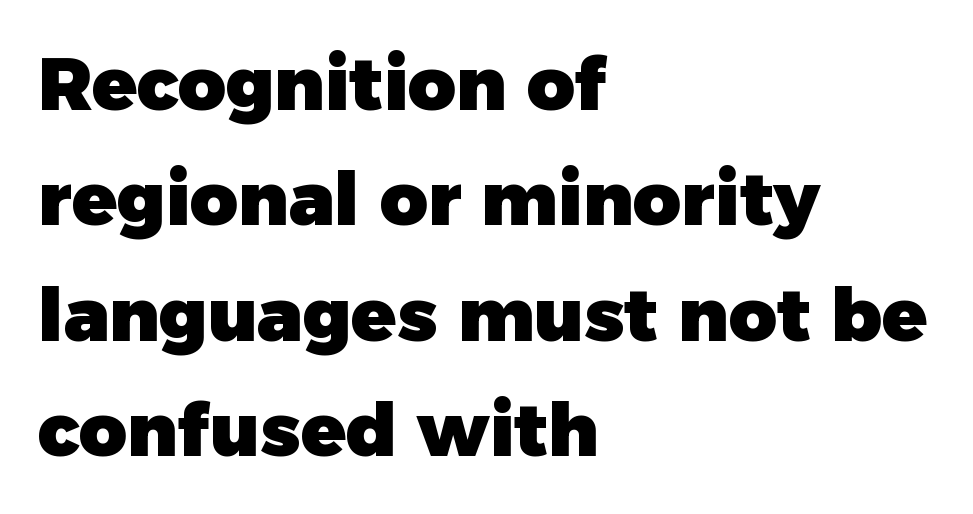
Line spacing here is normal. The space directly below the letters is spotless. Is the letter spacing exaggerated? No — it looks like the ordinary default. The sample has been set heavy, in full bold.
